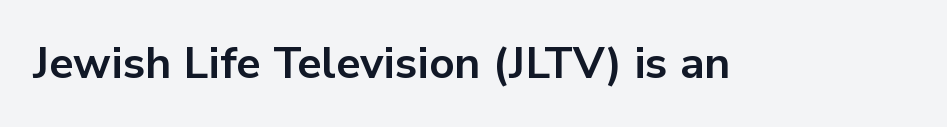
The tracking reads as untouched default to a designer's eye. Only glyphs here, with clear space below each row. The font's upright variant was chosen for this text. Compared with an ordinary text face, these strokes are far heavier — a full bold.
